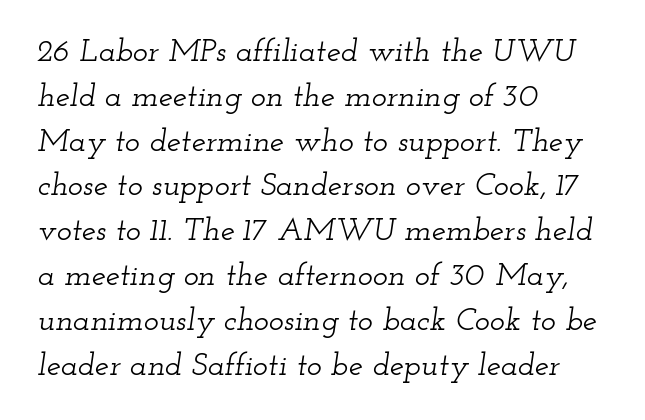
The image shows 32 px wide serif type, italic (leaning right); set left-aligned, normal line spacing (1.4x), normal letter spacing, not underlined; low stroke contrast and a small x-height.
